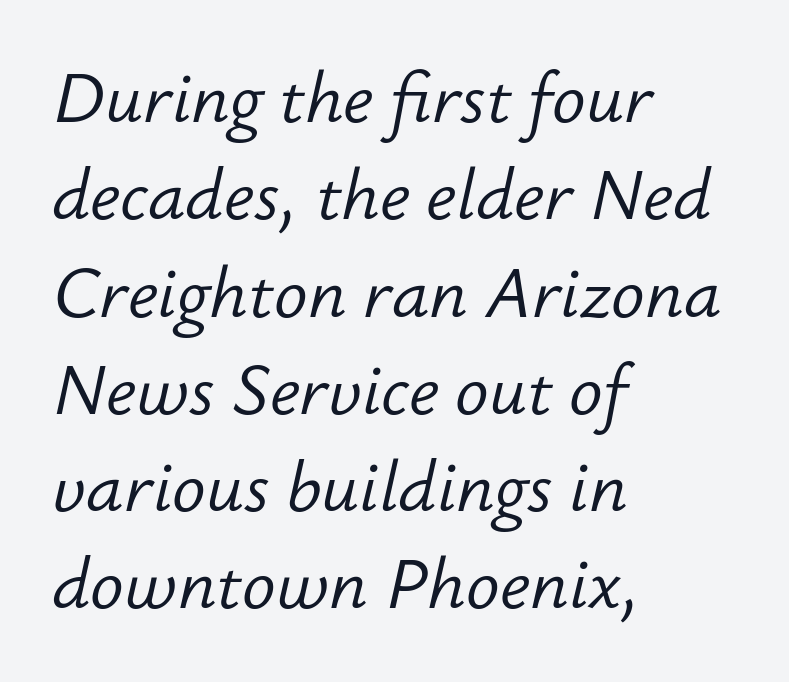
{"italic": "yes", "lean": "right", "slant_degrees": 12, "bold": "no", "weight": "light", "width": "normal", "stroke_contrast": "low", "x_height": "small", "monospaced": "no", "underline": "no", "align": "left", "line_spacing": "normal", "line_spacing_ratio": 1.39, "letter_spacing": "normal", "letter_spacing_em": 0.0, "glyph_px": 70}
